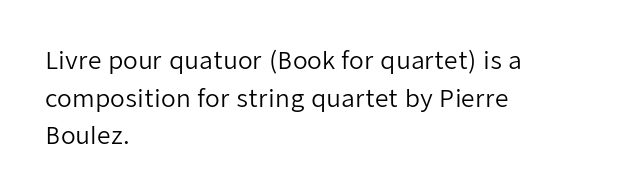
The image shows 24 px text type, upright; set left-aligned, normal line spacing (1.57x), normal letter spacing, not underlined.
